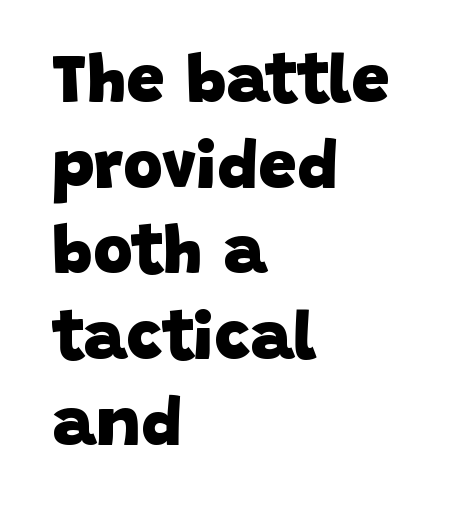
The image shows 68 px heavy sans-serif type; set left-aligned, normal line spacing (1.26x), normal letter spacing, not underlined; low stroke contrast and a large x-height.
